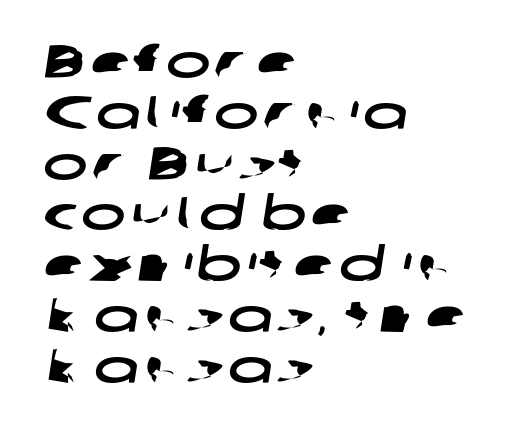
The image shows 47 px wide sans-serif type; set left-aligned, tight line spacing (1.08x), not underlined; low stroke contrast and a medium x-height.
